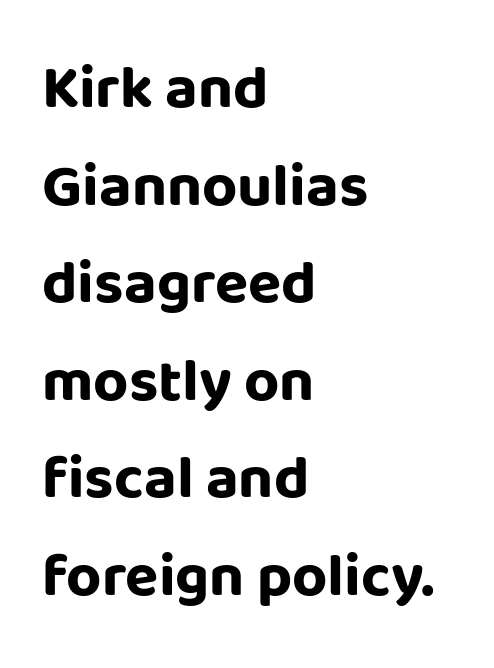
Q: Is the text bold? A: Yes.
Q: Is the text italic (slanted)? A: No, it is upright.
Q: Is the typeface a serif or a sans-serif typeface? A: Sans-serif.
Q: Is the text underlined? A: No.
Q: How is the paragraph aligned? A: Left-aligned.
Q: Is the spacing between letters normal or unusually wide? A: Normal.
Q: Is the spacing between lines tight, normal or loose? A: Normal.
Q: Width (condensed, normal, or wide)? A: Normal.
Q: Stroke contrast? A: Low.
Q: x-height? A: Large.
Q: Monospaced? A: No.
